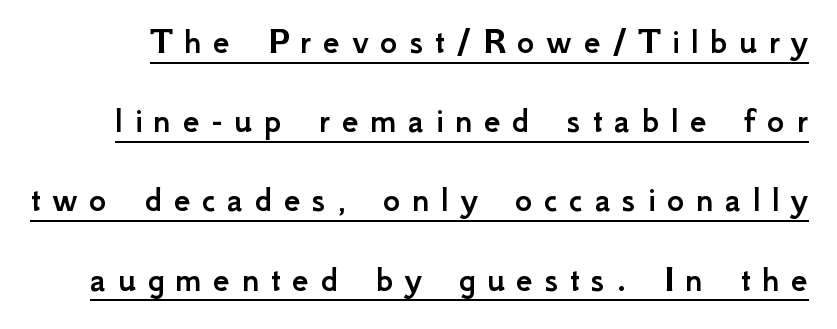
The image shows 37 px sans-serif type, upright; set loose line spacing (2.14x), unusually wide letter spacing (+0.31 em), underlined; low stroke contrast and a small x-height.
